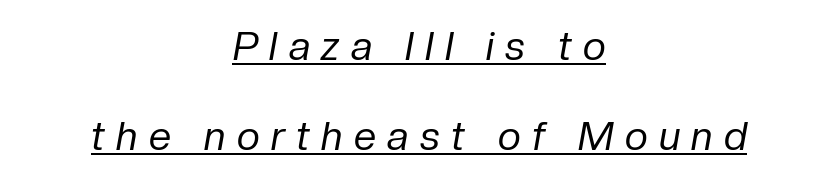
No chunkiness to these letters — they're not bold. The line texture is sparse and dotted thanks to wide tracking. The text block is weighted toward neither margin, spreading evenly from the middle. The passage shown leans; its letterforms are oblique.
